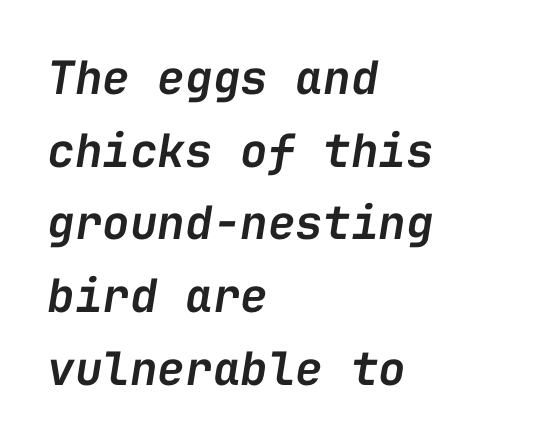
The image shows 46 px semibold type, italic (leaning right), monospaced; set left-aligned, normal line spacing (1.58x), normal letter spacing, not underlined; low stroke contrast and a medium x-height.
